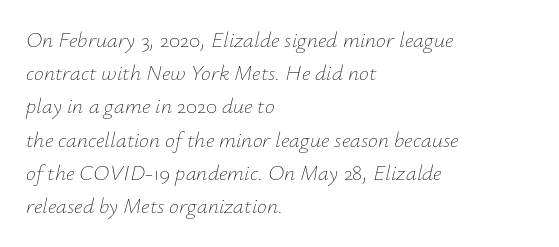
The image shows 22 px text type, italic (leaning right); set left-aligned, normal line spacing (1.51x), normal letter spacing, not underlined.
